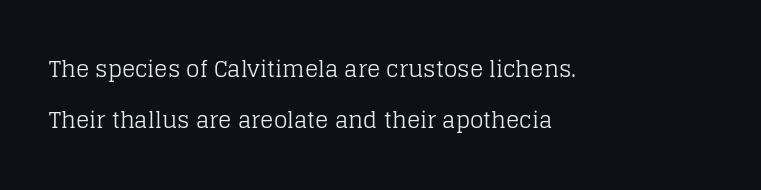
{"italic": "no", "bold": "no", "underline": "no", "align": "left", "line_spacing": "loose", "line_spacing_ratio": 2.34, "letter_spacing": "normal", "letter_spacing_em": 0.0, "glyph_px": 22}
